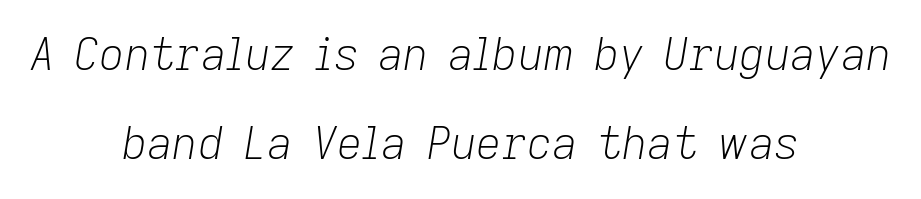
{"italic": "yes", "lean": "right", "slant_degrees": 9, "bold": "no", "weight": "light", "width": "normal", "stroke_contrast": "low", "x_height": "medium", "monospaced": "no", "underline": "no", "align": "center", "line_spacing": "loose", "line_spacing_ratio": 2.02, "letter_spacing": "normal", "letter_spacing_em": 0.0, "glyph_px": 44}
